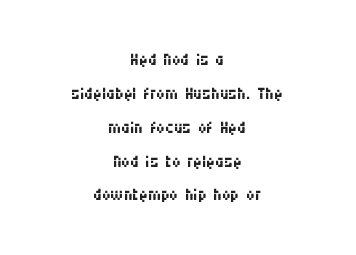
Stem width sits at or under what a default text font uses. Type without underlining. These lines sit exactly where default settings would place them. There is no visible air inserted between adjacent glyphs. Which margin do the lines hug? Neither — every line sits in the middle. Characters remain perfectly vertical along every line.
